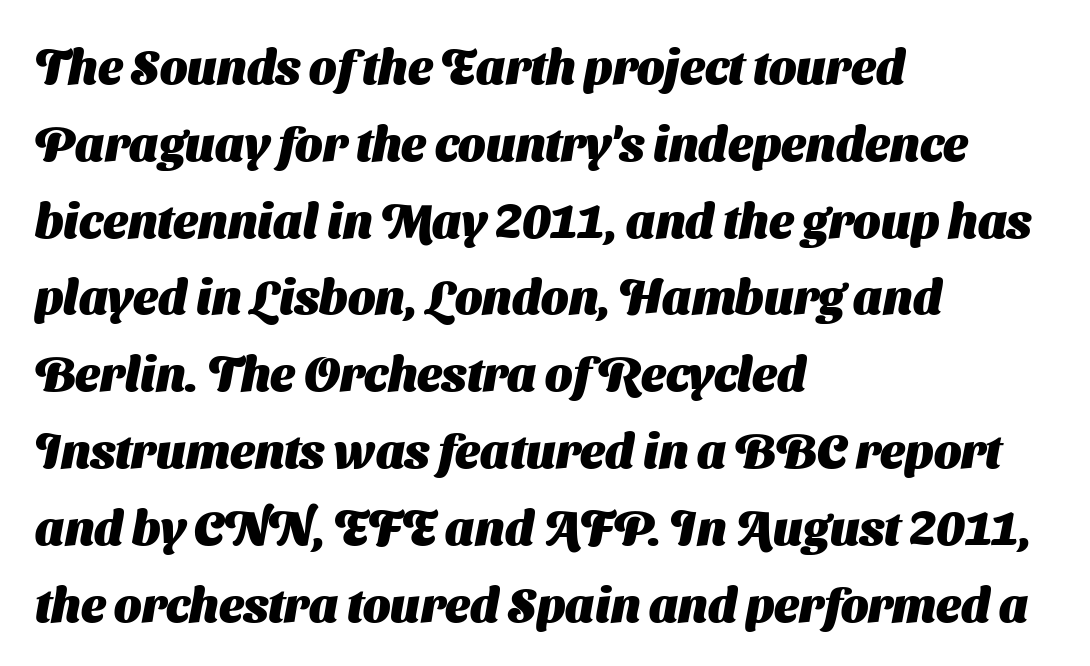
Q: Is the text bold? A: Yes.
Q: Is the typeface a serif or a sans-serif typeface? A: Sans-serif.
Q: Is the text underlined? A: No.
Q: How is the paragraph aligned? A: Left-aligned.
Q: Is the spacing between letters normal or unusually wide? A: Normal.
Q: Is the spacing between lines tight, normal or loose? A: Normal.
Q: Width (condensed, normal, or wide)? A: Normal.
Q: Stroke contrast? A: Medium.
Q: x-height? A: Medium.
Q: Monospaced? A: No.
